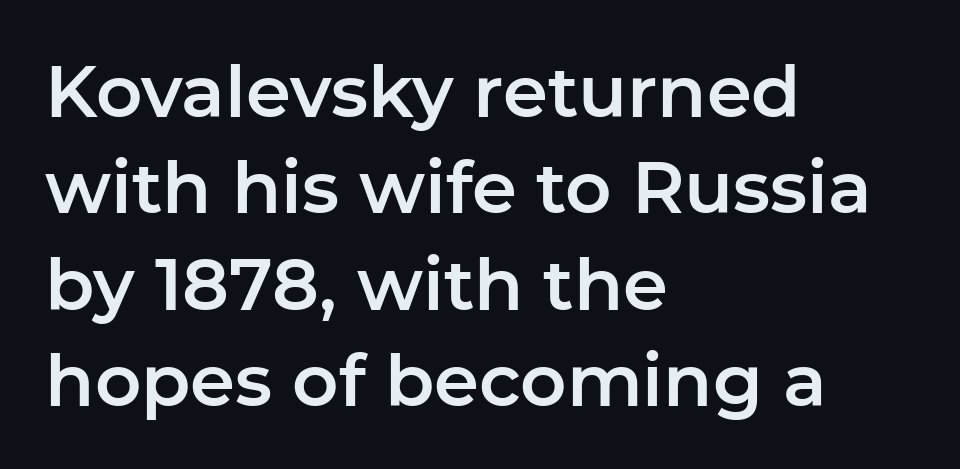
{"serif": "no", "italic": "no", "width": "normal", "stroke_contrast": "low", "x_height": "medium", "monospaced": "no", "underline": "no", "align": "left", "line_spacing": "normal", "line_spacing_ratio": 1.34, "letter_spacing": "normal", "letter_spacing_em": 0.0, "glyph_px": 72}
